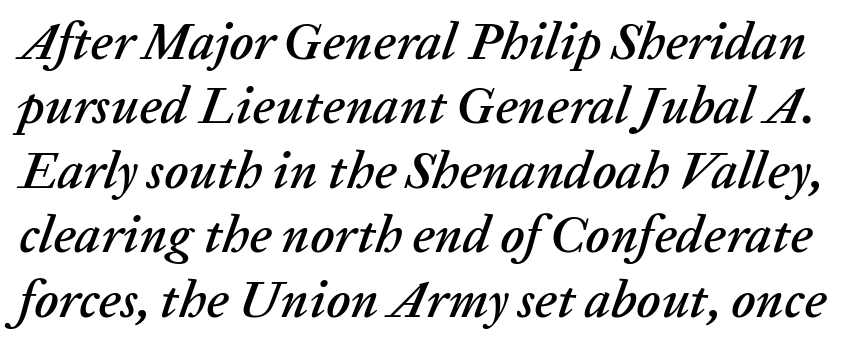
Q: Is the text italic (slanted)? A: Yes, it leans right by about 20 degrees.
Q: Is the text underlined? A: No.
Q: Is the spacing between letters normal or unusually wide? A: Normal.
Q: Width (condensed, normal, or wide)? A: Normal.
Q: Stroke contrast? A: Low.
Q: x-height? A: Medium.
Q: Monospaced? A: No.
